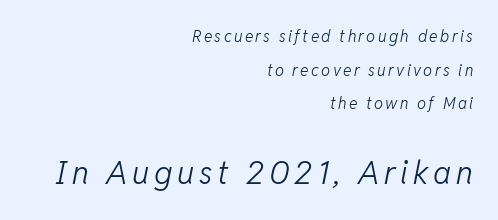
Q: Is the text bold? A: No.
Q: Is the text italic (slanted)? A: Yes, it leans right by about 11 degrees.
Q: Is the text underlined? A: No.
Q: How is the paragraph aligned? A: Right-aligned.
Q: Is the spacing between lines tight, normal or loose? A: Loose.
Q: Which block of text is set in a larger size, the first (top) or the second (bottom)? A: The second (bottom) one.
Q: Width (condensed, normal, or wide)? A: Normal.
Q: Stroke contrast? A: Low.
Q: x-height? A: Medium.
Q: Monospaced? A: No.
